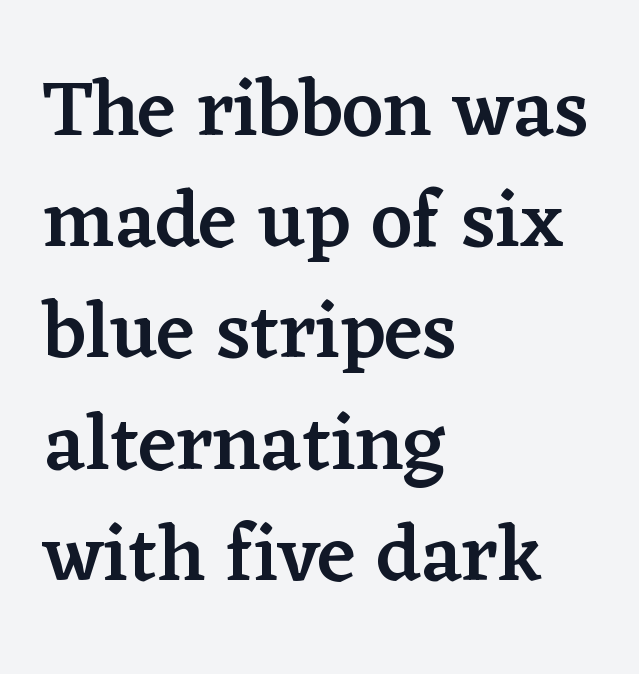
Q: Is the text bold? A: Semi-bold.
Q: Is the text italic (slanted)? A: No, it is upright.
Q: Is the typeface a serif or a sans-serif typeface? A: Serif.
Q: Is the text underlined? A: No.
Q: How is the paragraph aligned? A: Left-aligned.
Q: Is the spacing between letters normal or unusually wide? A: Normal.
Q: Is the spacing between lines tight, normal or loose? A: Normal.
Q: Width (condensed, normal, or wide)? A: Normal.
Q: Stroke contrast? A: Low.
Q: x-height? A: Medium.
Q: Monospaced? A: No.
